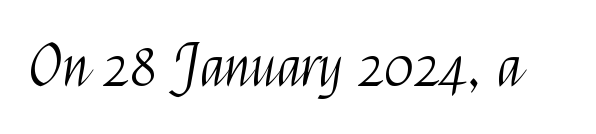
The image shows 58 px light, condensed sans-serif type; set normal letter spacing, not underlined; medium stroke contrast and a medium x-height.
